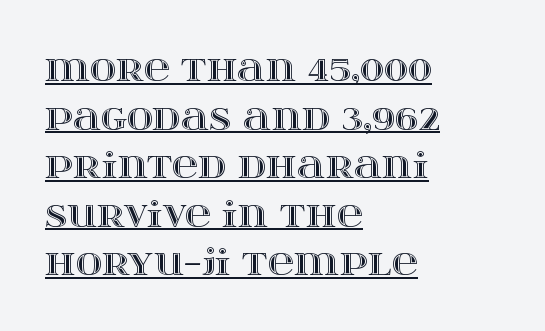
The gaps between neighbouring characters are ordinary and unremarkable. Which margin do the lines hug? The left one — the right edge is uneven. What decoration does the sample have? An underline. One glance says typical: line gaps are just what's usual. Posture: upright roman.
